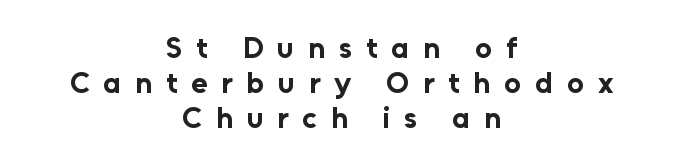
{"serif": "no", "italic": "no", "bold": "yes", "weight": "bold", "width": "normal", "stroke_contrast": "low", "x_height": "medium", "monospaced": "no", "underline": "no", "align": "center", "line_spacing_ratio": 1.17, "letter_spacing": "wide", "letter_spacing_em": 0.46, "glyph_px": 30}
